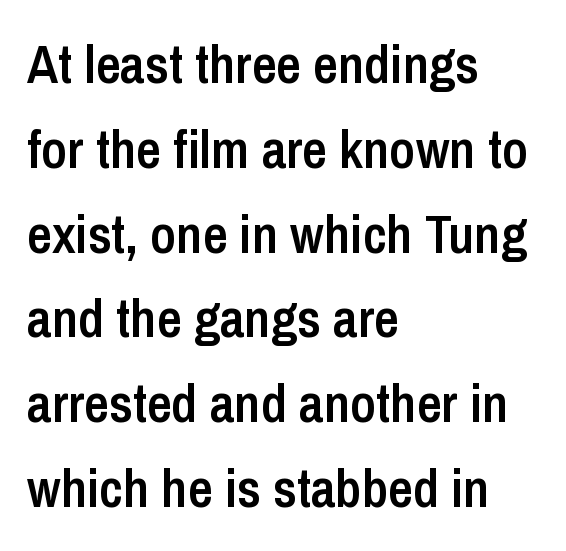
Q: Is the text bold? A: Semi-bold.
Q: Is the text italic (slanted)? A: No, it is upright.
Q: Is the typeface a serif or a sans-serif typeface? A: Sans-serif.
Q: Is the text underlined? A: No.
Q: How is the paragraph aligned? A: Left-aligned.
Q: Is the spacing between letters normal or unusually wide? A: Normal.
Q: Is the spacing between lines tight, normal or loose? A: Normal.
Q: Width (condensed, normal, or wide)? A: Condensed.
Q: Stroke contrast? A: Low.
Q: x-height? A: Medium.
Q: Monospaced? A: No.
